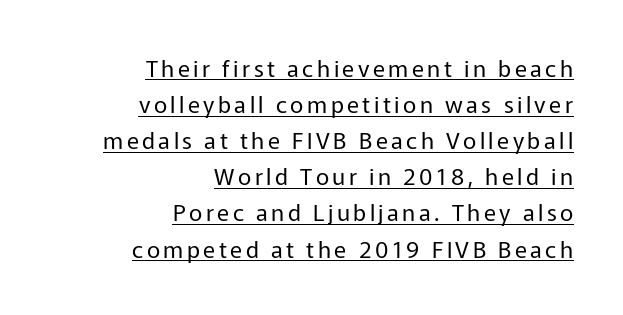
Q: Is the text bold? A: No.
Q: Is the text italic (slanted)? A: No, it is upright.
Q: Is the text underlined? A: Yes.
Q: How is the paragraph aligned? A: Right-aligned.
Q: Is the spacing between lines tight, normal or loose? A: Normal.
